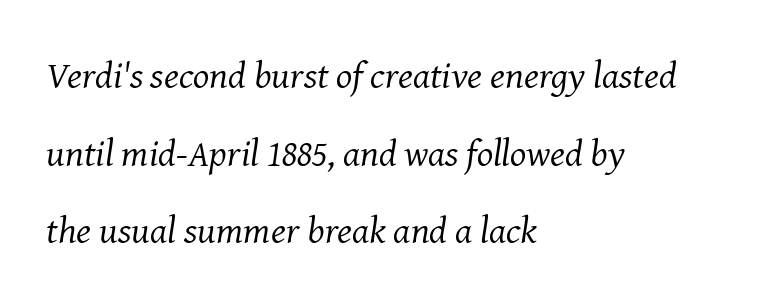
Line beginnings align vertically; line endings do not. Here the glyphs are tracked normally, forming tight word shapes. Style check: oblique. This is serif lettering, the kind often seen in printed books.
